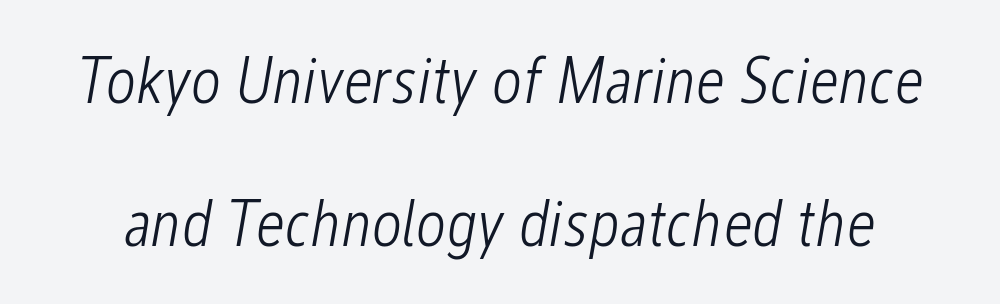
{"italic": "yes", "lean": "right", "slant_degrees": 12, "bold": "no", "weight": "light", "width": "condensed", "stroke_contrast": "low", "x_height": "medium", "monospaced": "no", "underline": "no", "line_spacing": "loose", "line_spacing_ratio": 2.16, "letter_spacing": "normal", "letter_spacing_em": 0.0, "glyph_px": 66}
